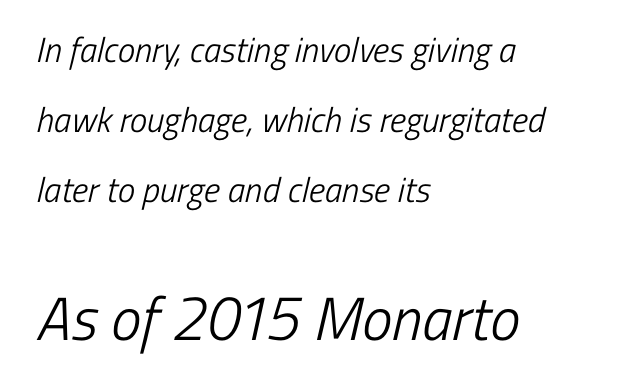
Scale increases going downward across the two blocks. No feet cap the strokes, marking this as sans-serif type. The face used here is proportionally spaced, like ordinary book or web type. The typeface has the unassuming heft of standard copy or less.
